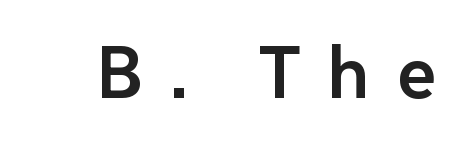
{"serif": "no", "italic": "no", "bold": "semi", "weight": "semibold", "width": "normal", "stroke_contrast": "low", "x_height": "medium", "monospaced": "no", "underline": "no", "letter_spacing": "wide", "letter_spacing_em": 0.36, "glyph_px": 75}
